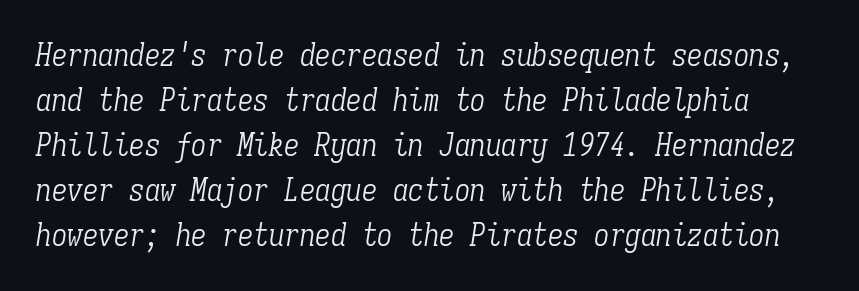
The image shows 31 px light, condensed serif type, italic (leaning right), monospaced; set normal line spacing (1.45x), normal letter spacing, not underlined; low stroke contrast and a medium x-height.
